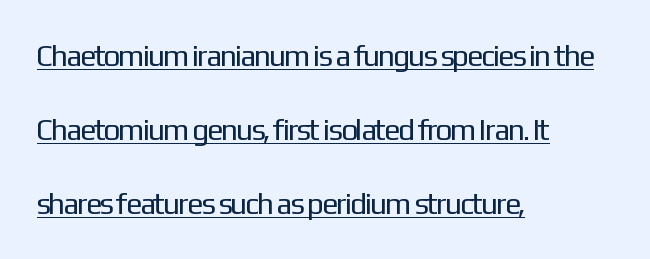
The compositor pushed each line to the left boundary. Unlike italic type, these characters show no tilt at all. These lines are composed in type without serifs. Notice the wide empty band between every row — that's loose leading.
